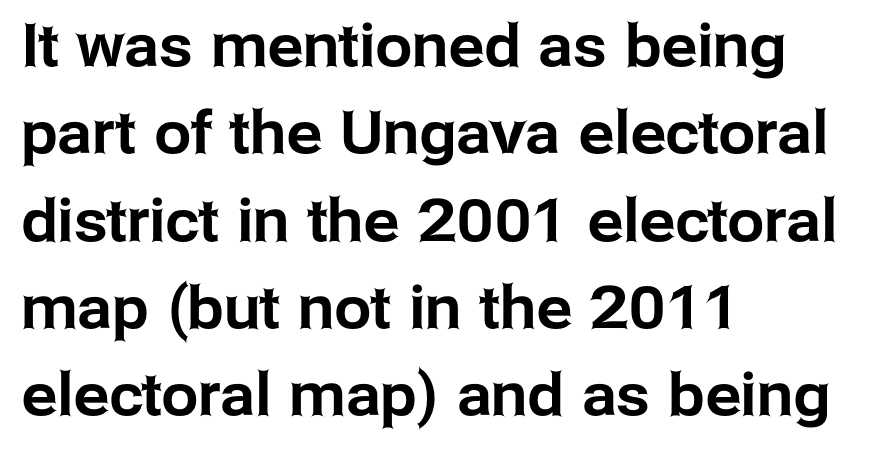
Q: Is the text italic (slanted)? A: No, it is upright.
Q: Is the typeface a serif or a sans-serif typeface? A: Sans-serif.
Q: Is the text underlined? A: No.
Q: How is the paragraph aligned? A: Left-aligned.
Q: Is the spacing between letters normal or unusually wide? A: Normal.
Q: Is the spacing between lines tight, normal or loose? A: Normal.
Q: Width (condensed, normal, or wide)? A: Normal.
Q: Stroke contrast? A: Low.
Q: x-height? A: Medium.
Q: Monospaced? A: No.
